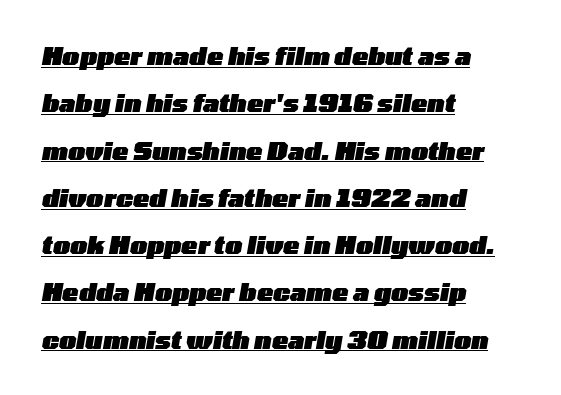
Q: Is the text bold? A: Yes.
Q: Is the text italic (slanted)? A: Yes, it leans right by about 10 degrees.
Q: Is the text underlined? A: Yes.
Q: How is the paragraph aligned? A: Left-aligned.
Q: Is the spacing between letters normal or unusually wide? A: Normal.
Q: Is the spacing between lines tight, normal or loose? A: Loose.
